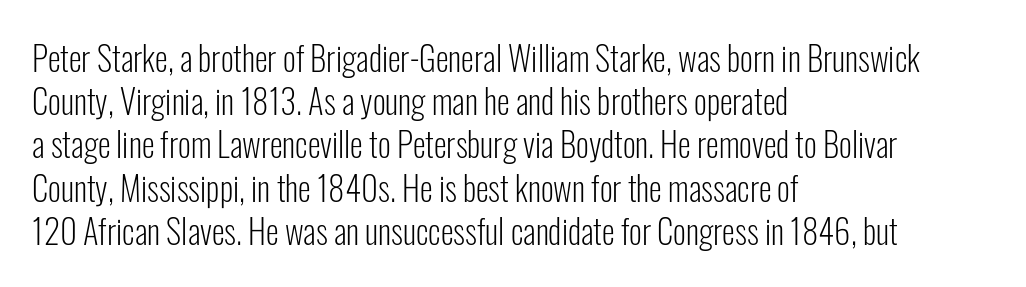
Q: Is the text bold? A: No.
Q: Is the text italic (slanted)? A: No, it is upright.
Q: Is the typeface a serif or a sans-serif typeface? A: Sans-serif.
Q: Is the text underlined? A: No.
Q: How is the paragraph aligned? A: Left-aligned.
Q: Is the spacing between letters normal or unusually wide? A: Normal.
Q: Is the spacing between lines tight, normal or loose? A: Normal.
Q: Width (condensed, normal, or wide)? A: Condensed.
Q: Stroke contrast? A: Low.
Q: x-height? A: Medium.
Q: Monospaced? A: No.
